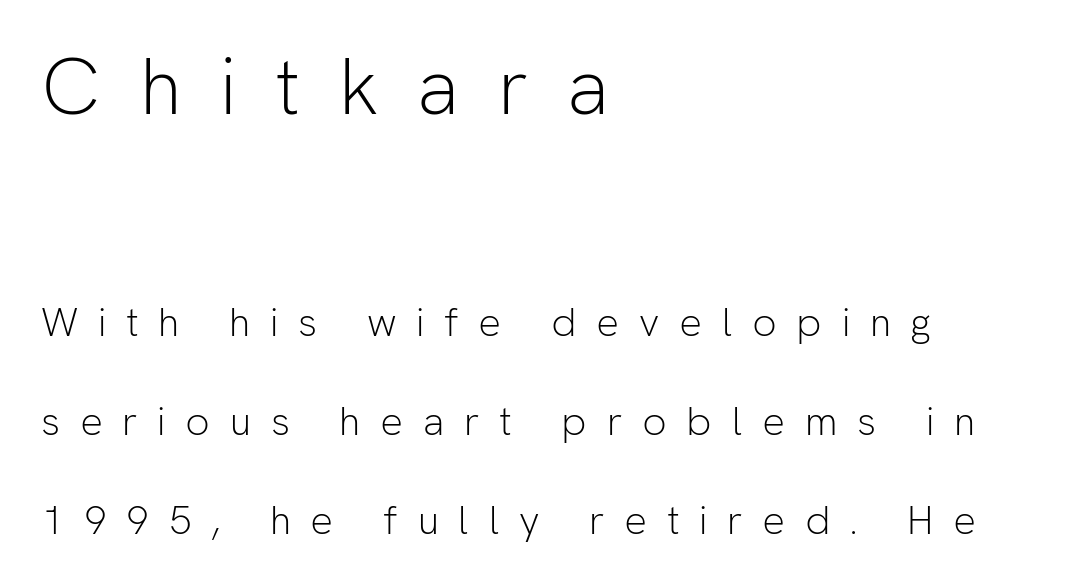
{"serif": "no", "italic": "no", "bold": "no", "weight": "light", "width": "normal", "stroke_contrast": "low", "x_height": "medium", "monospaced": "no", "underline": "no", "align": "left", "line_spacing": "loose", "line_spacing_ratio": 2.47, "letter_spacing": "wide", "letter_spacing_em": 0.49, "larger_block": "first", "size_ratio": 1.98, "glyph_px": 79}
